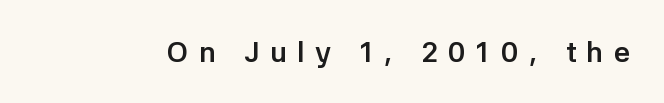
Q: Is the text bold? A: Yes.
Q: Is the text italic (slanted)? A: No, it is upright.
Q: Is the typeface a serif or a sans-serif typeface? A: Sans-serif.
Q: Is the text underlined? A: No.
Q: Is the spacing between letters normal or unusually wide? A: Unusually wide.
Q: Width (condensed, normal, or wide)? A: Normal.
Q: Stroke contrast? A: Low.
Q: x-height? A: Medium.
Q: Monospaced? A: No.
